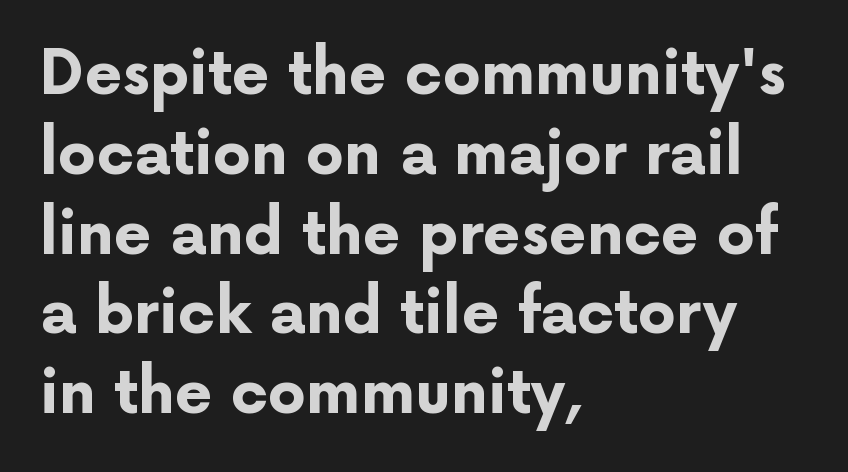
In terms of posture, this sample is upright. Short and long lines alike share a common starting point at left. Leading: standard. The face used here is a sans, in the tradition of grotesques and geometrics. Decoration check: the copy has no underline. Caption: standard tracking, unaltered.
